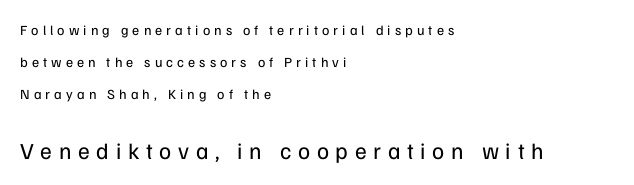
The image shows 23 px text type, upright; set left-aligned, loose line spacing (2.3x), unusually wide letter spacing (+0.29 em), not underlined; the second (bottom) block is 1.64x larger.
